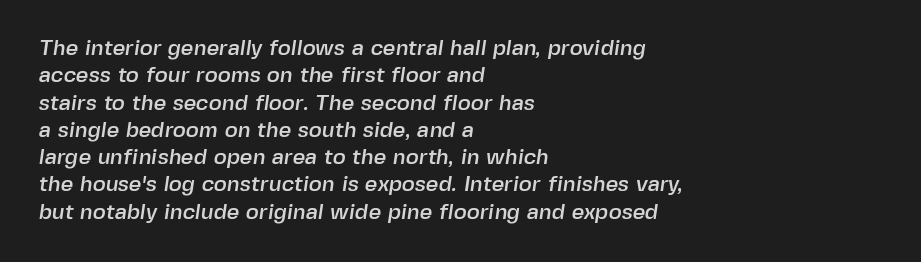
{"underline": "no", "align": "left", "line_spacing_ratio": 1.24, "letter_spacing": "normal", "letter_spacing_em": 0.0, "glyph_px": 22}
